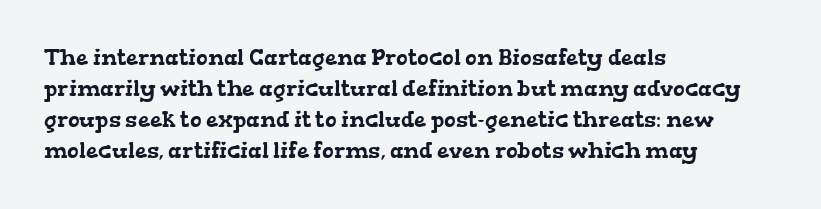
Q: Is the text underlined? A: No.
Q: How is the paragraph aligned? A: Left-aligned.
Q: Is the spacing between letters normal or unusually wide? A: Normal.
Q: Is the spacing between lines tight, normal or loose? A: Normal.
